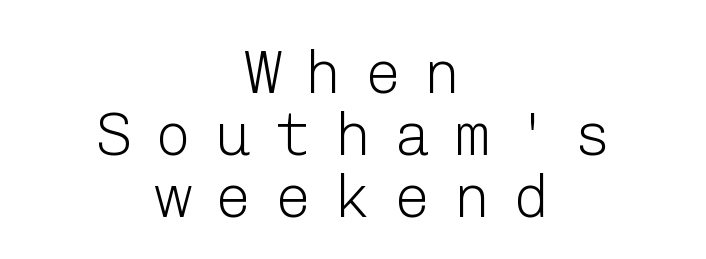
The image shows 61 px light sans-serif type, upright; set centered, tight line spacing (1.02x), unusually wide letter spacing (+0.38 em), not underlined; low stroke contrast and a medium x-height.
